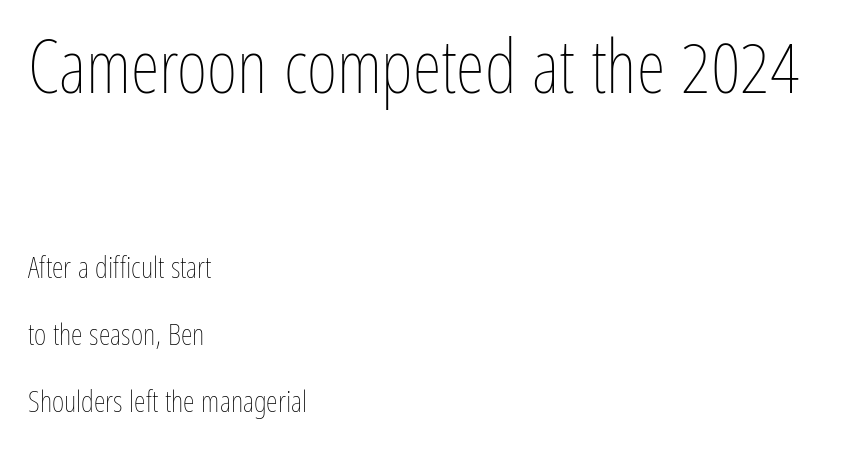
{"italic": "no", "bold": "no", "weight": "thin", "width": "condensed", "stroke_contrast": "low", "x_height": "medium", "monospaced": "no", "underline": "no", "align": "left", "line_spacing": "loose", "line_spacing_ratio": 2.22, "letter_spacing": "normal", "letter_spacing_em": 0.0, "larger_block": "first", "size_ratio": 2.47, "glyph_px": 74}
